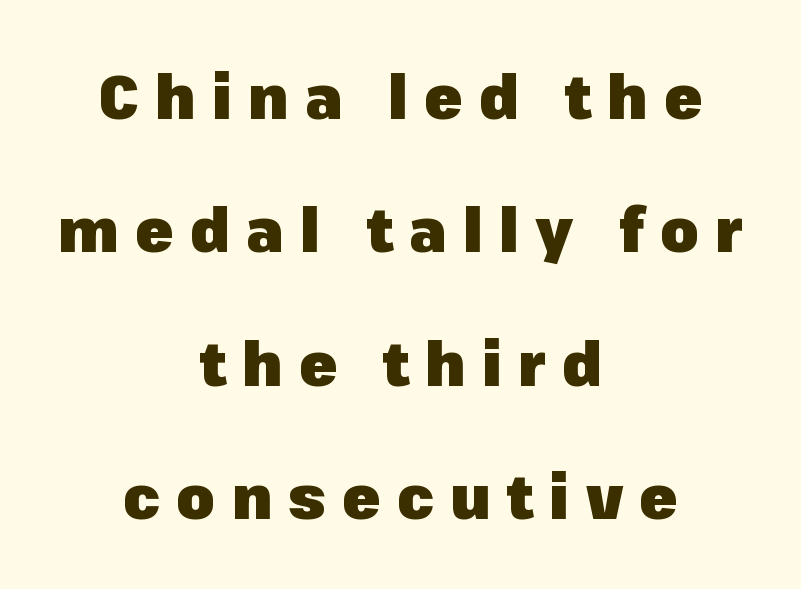
The image shows 62 px heavy sans-serif type, upright; set centered, loose line spacing (2.15x), unusually wide letter spacing (+0.26 em), not underlined; low stroke contrast and a medium x-height.
